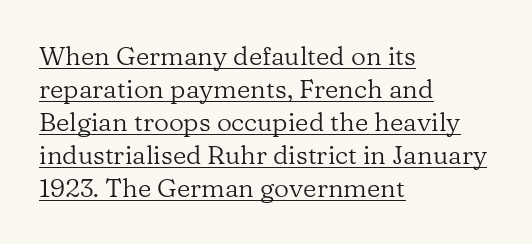
A light-to-regular cut is what we see here. Line spacing here is normal. Every row of glyphs begins at an identical x-position on the left. Unlike italic type, these characters show no tilt at all. Does extra space separate the letters? No, they use regular spacing. The glyphs are accompanied by a horizontal stroke just below them.
